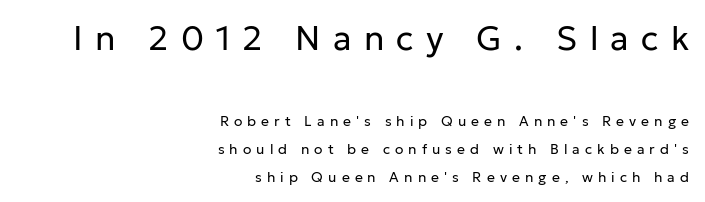
{"serif": "no", "italic": "no", "bold": "no", "weight": "regular", "width": "normal", "stroke_contrast": "low", "x_height": "medium", "monospaced": "no", "underline": "no", "align": "right", "line_spacing": "loose", "line_spacing_ratio": 2.01, "letter_spacing": "wide", "letter_spacing_em": 0.36, "larger_block": "first", "size_ratio": 2.43, "glyph_px": 34}
